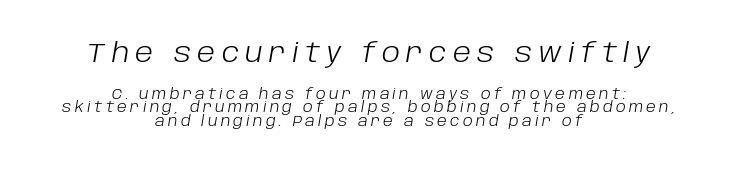
Q: Is the text bold? A: No.
Q: Is the text italic (slanted)? A: Yes, it leans right by about 10 degrees.
Q: Is the text underlined? A: No.
Q: How is the paragraph aligned? A: Centered.
Q: Is the spacing between letters normal or unusually wide? A: Unusually wide.
Q: Is the spacing between lines tight, normal or loose? A: Tight.
Q: Which block of text is set in a larger size, the first (top) or the second (bottom)? A: The first (top) one.
